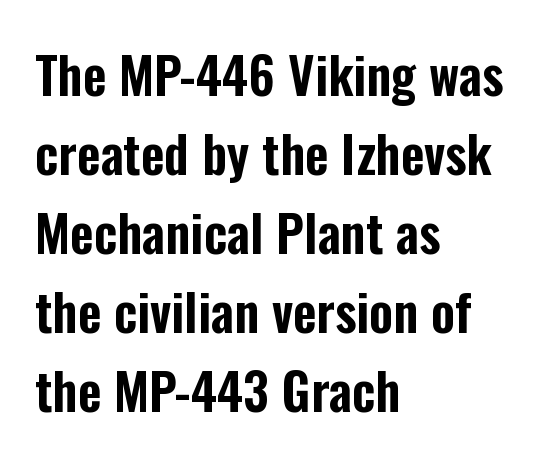
Q: Is the text italic (slanted)? A: No, it is upright.
Q: Is the typeface a serif or a sans-serif typeface? A: Sans-serif.
Q: Is the text underlined? A: No.
Q: How is the paragraph aligned? A: Left-aligned.
Q: Is the spacing between letters normal or unusually wide? A: Normal.
Q: Is the spacing between lines tight, normal or loose? A: Normal.
Q: Width (condensed, normal, or wide)? A: Condensed.
Q: Stroke contrast? A: Low.
Q: x-height? A: Medium.
Q: Monospaced? A: No.
